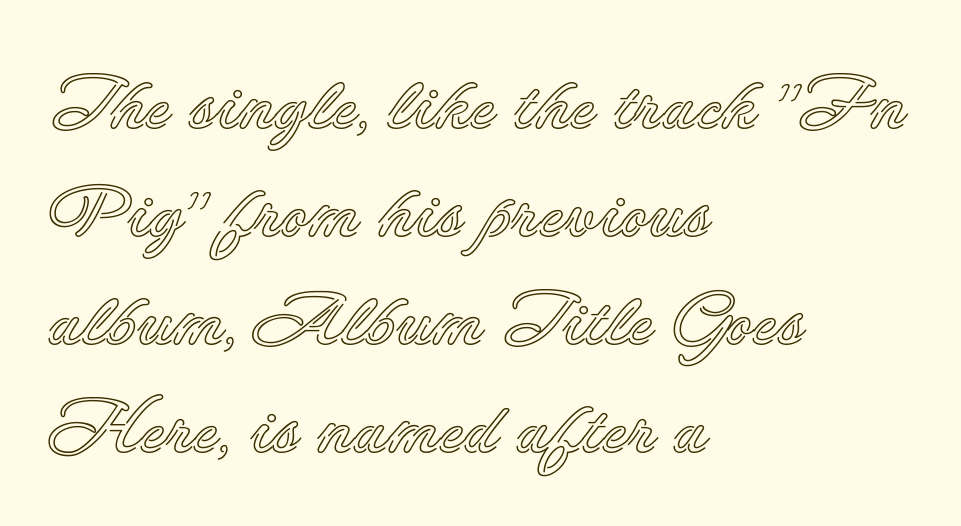
The image shows 75 px text type; set left-aligned, normal line spacing (1.44x), normal letter spacing, not underlined; a small x-height.
